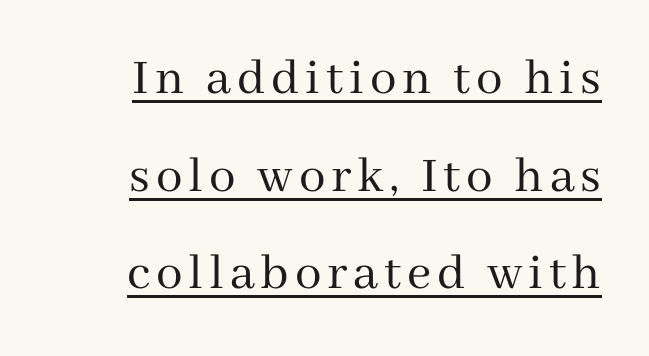
Q: Is the text bold? A: No.
Q: Is the text italic (slanted)? A: No, it is upright.
Q: Is the typeface a serif or a sans-serif typeface? A: Serif.
Q: Is the text underlined? A: Yes.
Q: Width (condensed, normal, or wide)? A: Normal.
Q: Stroke contrast? A: Medium.
Q: x-height? A: Medium.
Q: Monospaced? A: No.
